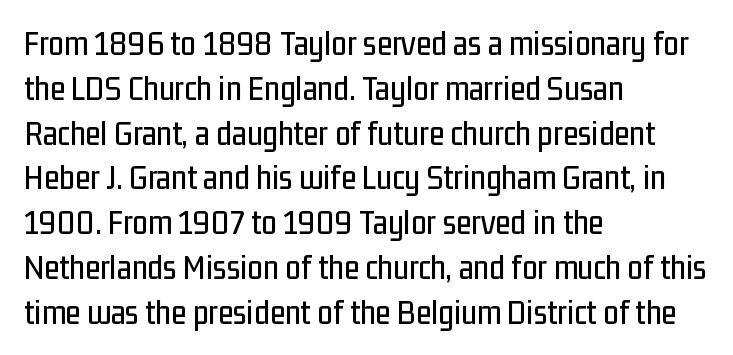
Check under the words: just untouched page. The letters carry no serifs — their stems end cleanly without finishing strokes. A student would call this left alignment; a typographer would say flush left, rag right. Does the lettering tilt? It doesn't — this is upright. Nobody touched the tracking dial on this one. The letters advance in unequal steps, a hallmark of proportional type.
